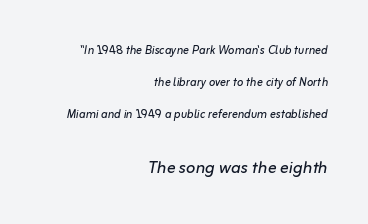
The image shows 22 px text type, italic (leaning right); set right-aligned, loose line spacing (2.12x), normal letter spacing, not underlined; the second (bottom) block is 1.47x larger.
